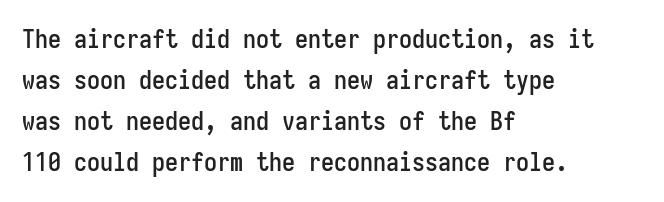
Descenders hang freely into open space. The font's upright variant was chosen for this text. Alignment: flush left. Leading: standard. The letterforms sit shoulder to shoulder at normal distance.
